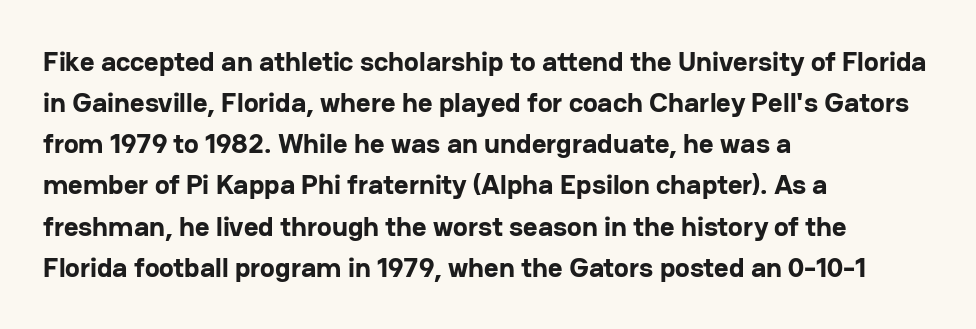
Serifs: no, the terminals of the letterforms are clean. Thick stems and heavy bowls — unmistakably bold. Italic? Not at all — the glyphs are vertical. Words appear dense and cohesive because spacing is normal. Underlining? Definitely not there.
